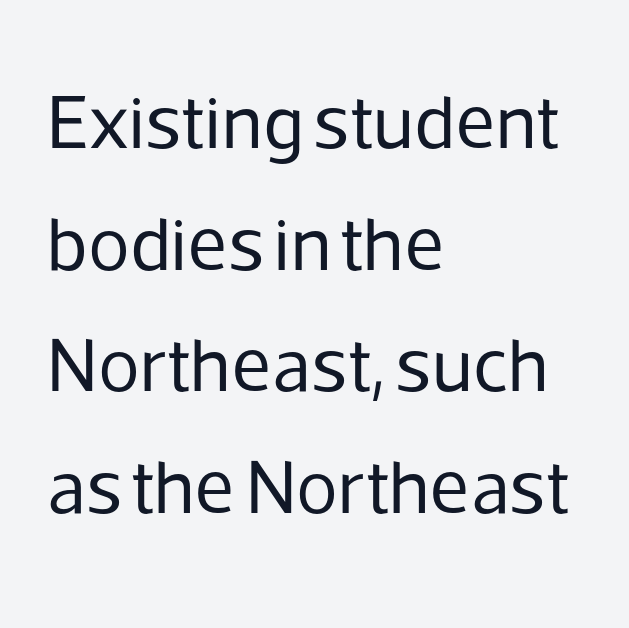
The letters stand straight up with perfectly vertical stems. The block of text has a typical density, with ordinary space between rows. Letterform terminals end flat and unadorned throughout the passage. Is the type heavy? It reads as light-to-regular instead. The line texture is even and compact thanks to regular tracking. The gap between lines stays unmarked.
